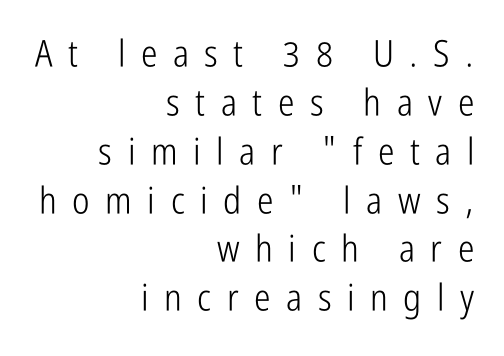
The image shows 37 px light, condensed sans-serif type, upright; set right-aligned, normal line spacing (1.32x), unusually wide letter spacing (+0.42 em), not underlined; low stroke contrast and a medium x-height.
